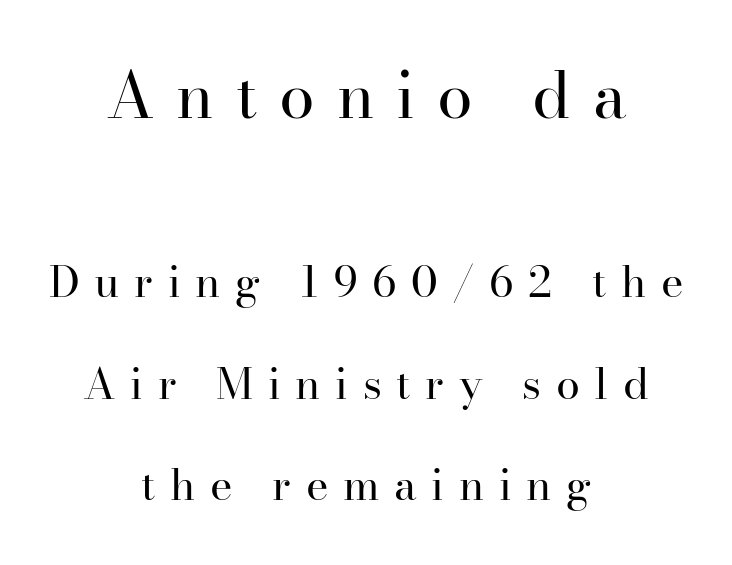
Spacing verdict: proportional, widths tailored to each character. Tracking here is generous; glyphs stand well apart from one another. Type without underlining. Airy leading.
